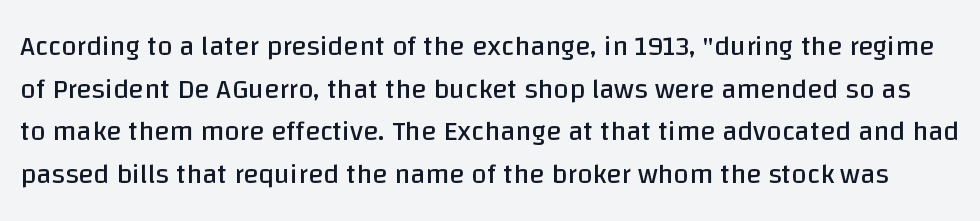
Q: Is the text bold? A: No.
Q: Is the text italic (slanted)? A: No, it is upright.
Q: Is the typeface a serif or a sans-serif typeface? A: Sans-serif.
Q: Is the text underlined? A: No.
Q: Is the spacing between letters normal or unusually wide? A: Normal.
Q: Is the spacing between lines tight, normal or loose? A: Normal.
Q: Width (condensed, normal, or wide)? A: Normal.
Q: Stroke contrast? A: Low.
Q: x-height? A: Large.
Q: Monospaced? A: No.
